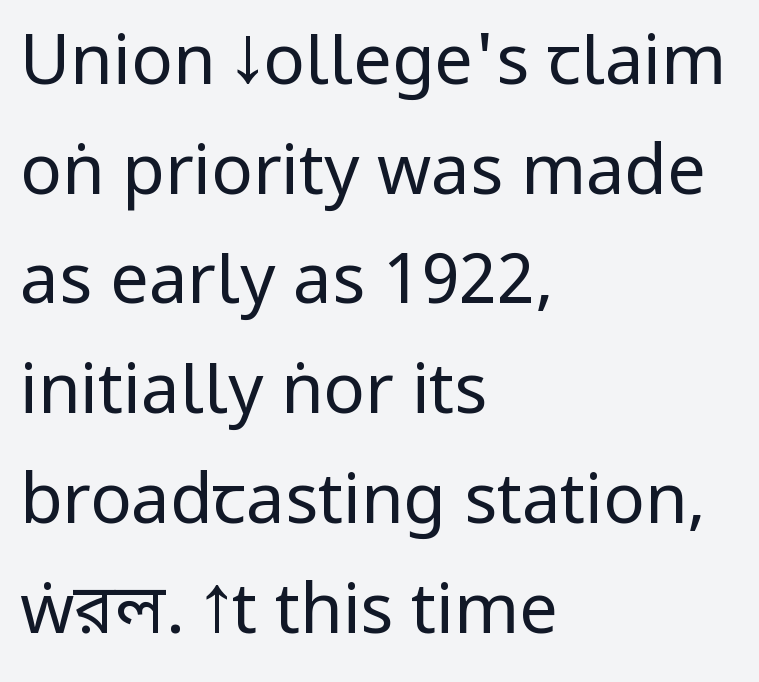
Q: Is the text bold? A: No.
Q: Is the text italic (slanted)? A: No, it is upright.
Q: Is the typeface a serif or a sans-serif typeface? A: Sans-serif.
Q: Is the text underlined? A: No.
Q: How is the paragraph aligned? A: Left-aligned.
Q: Is the spacing between letters normal or unusually wide? A: Normal.
Q: Is the spacing between lines tight, normal or loose? A: Normal.
Q: Width (condensed, normal, or wide)? A: Condensed.
Q: Stroke contrast? A: Low.
Q: x-height? A: Large.
Q: Monospaced? A: No.
